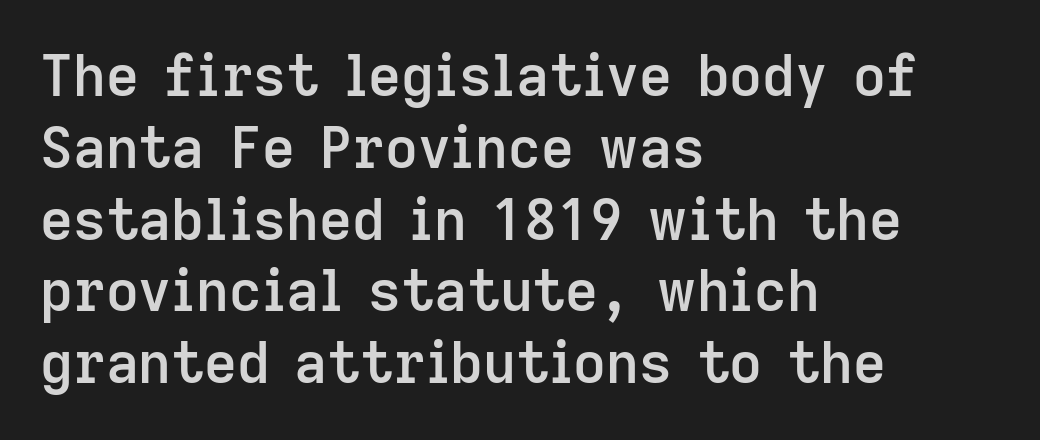
Horizontal bands of white between lines are of average thickness. The passage shown is not underscored anywhere. These lines are set flush left with a ragged right edge. The passage shown is typeset with a sans-serif family. The rendering keeps characters at their native spacing. The sample has been set in demibold, a notch under bold.
